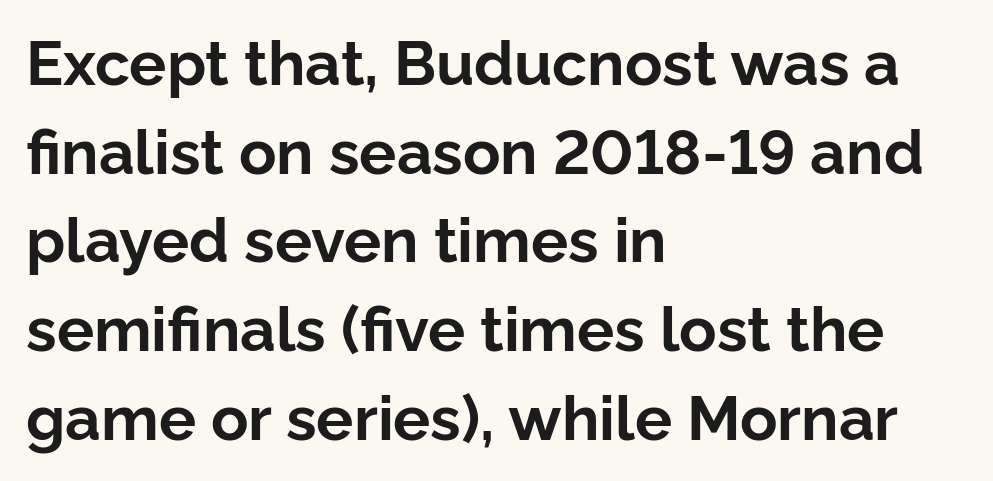
What weight is shown? A full bold with thick strokes. The passage is arranged the way most books set body copy — flush left. The specimen omits any rule beneath the text block's lines. Nothing unusual about the tracking: characters are spaced as the font intends.
